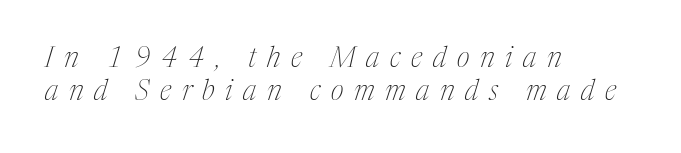
{"serif": "yes", "italic": "yes", "lean": "right", "slant_degrees": 17, "bold": "no", "weight": "thin", "width": "condensed", "stroke_contrast": "medium", "x_height": "medium", "monospaced": "no", "underline": "no", "align": "left", "line_spacing_ratio": 1.19, "letter_spacing": "wide", "letter_spacing_em": 0.38, "glyph_px": 28}
